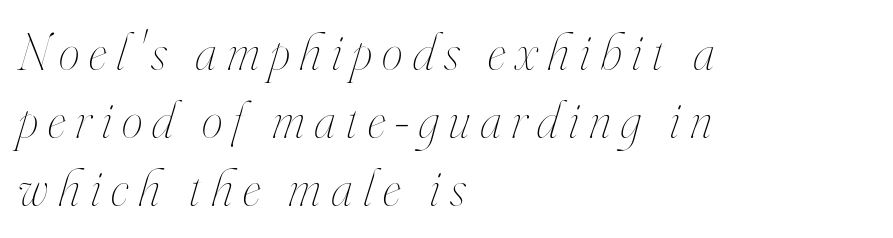
Q: Is the text bold? A: No.
Q: Is the text italic (slanted)? A: Yes, it leans right by about 16 degrees.
Q: Is the text underlined? A: No.
Q: How is the paragraph aligned? A: Left-aligned.
Q: Is the spacing between lines tight, normal or loose? A: Normal.
Q: Width (condensed, normal, or wide)? A: Condensed.
Q: Stroke contrast? A: High.
Q: x-height? A: Small.
Q: Monospaced? A: No.
